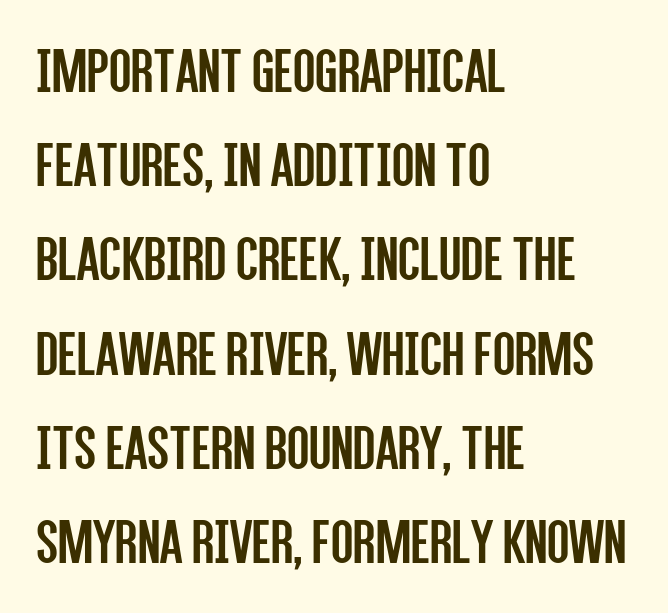
{"serif": "no", "italic": "no", "bold": "no", "weight": "regular", "width": "condensed", "stroke_contrast": "low", "x_height": "large", "monospaced": "no", "underline": "no", "align": "left", "line_spacing": "normal", "line_spacing_ratio": 1.45, "letter_spacing": "normal", "letter_spacing_em": 0.0, "glyph_px": 65}
